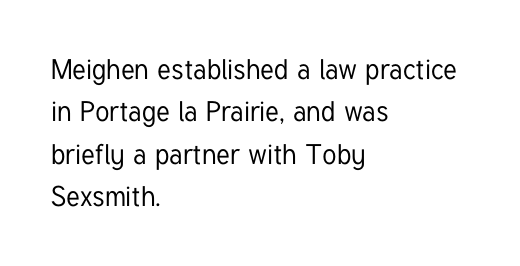
These lines are composed in type without serifs. The paragraph shown leans on its left margin. This rendering features lettering with no underline. A typesetter would call this proportional, since set widths differ per character. Baseline-to-baseline distance is the conventional proportion of letter height.
